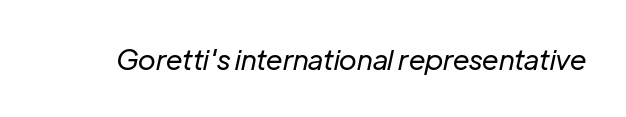
These lines are rendered in a variable-pitch font. Characters are canted at an angle relative to the baseline's perpendicular. The passage shown has conventional tracking throughout. The glyphs are unaccompanied by any horizontal stroke below them.
